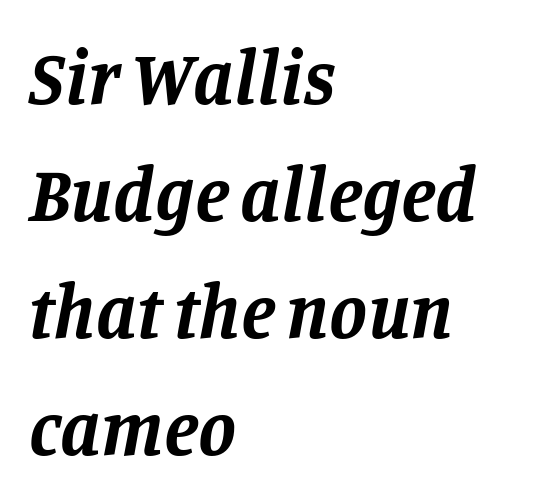
Any mark beneath the type? The region is blank. Posture: slanted. Honestly, the letter spacing is just normal — you wouldn't notice it. Serifs: yes, visible at the terminals of the letterforms.
